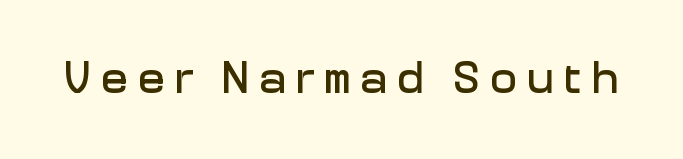
Q: Is the text italic (slanted)? A: No, it is upright.
Q: Is the typeface a serif or a sans-serif typeface? A: Sans-serif.
Q: Is the text underlined? A: No.
Q: Is the spacing between letters normal or unusually wide? A: Unusually wide.
Q: Width (condensed, normal, or wide)? A: Normal.
Q: Stroke contrast? A: Low.
Q: x-height? A: Medium.
Q: Monospaced? A: No.
